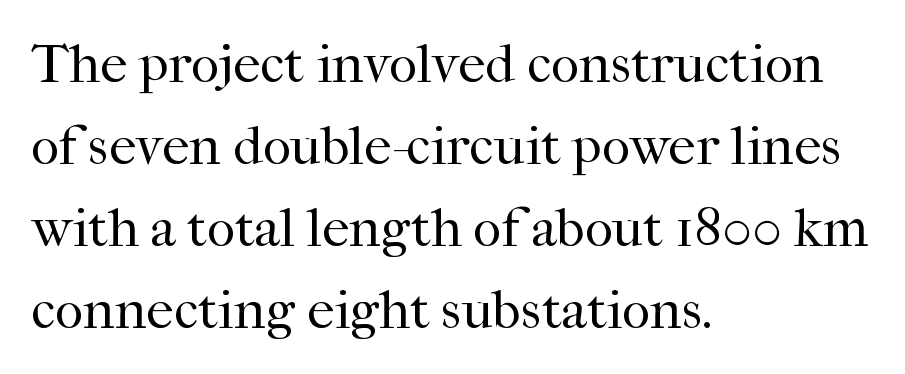
{"serif": "yes", "italic": "no", "bold": "no", "weight": "regular", "width": "normal", "stroke_contrast": "high", "x_height": "medium", "monospaced": "no", "underline": "no", "align": "left", "line_spacing": "normal", "line_spacing_ratio": 1.49, "letter_spacing": "normal", "letter_spacing_em": 0.0, "glyph_px": 55}
